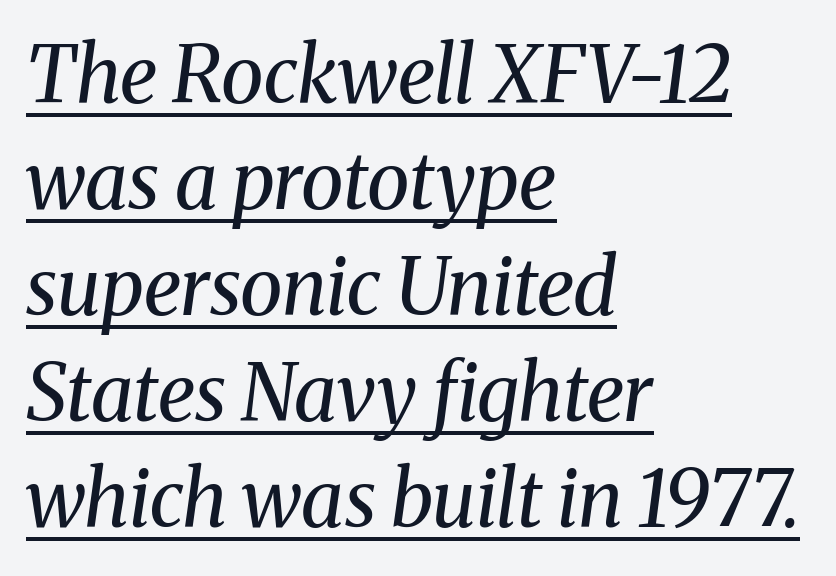
{"serif": "yes", "italic": "yes", "lean": "right", "slant_degrees": 8, "bold": "no", "weight": "regular", "width": "normal", "stroke_contrast": "medium", "x_height": "medium", "monospaced": "no", "underline": "yes", "align": "left", "line_spacing": "normal", "line_spacing_ratio": 1.36, "letter_spacing": "normal", "letter_spacing_em": 0.0, "glyph_px": 78}
